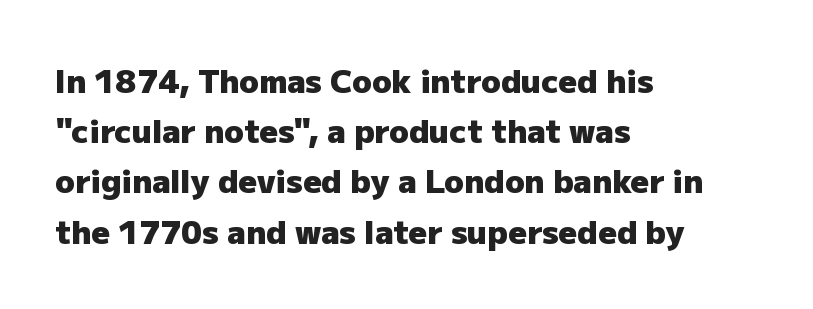
{"serif": "no", "italic": "no", "bold": "yes", "weight": "heavy", "width": "normal", "stroke_contrast": "low", "x_height": "medium", "monospaced": "no", "underline": "no", "align": "left", "line_spacing": "normal", "line_spacing_ratio": 1.57, "letter_spacing": "normal", "letter_spacing_em": 0.0, "glyph_px": 32}
